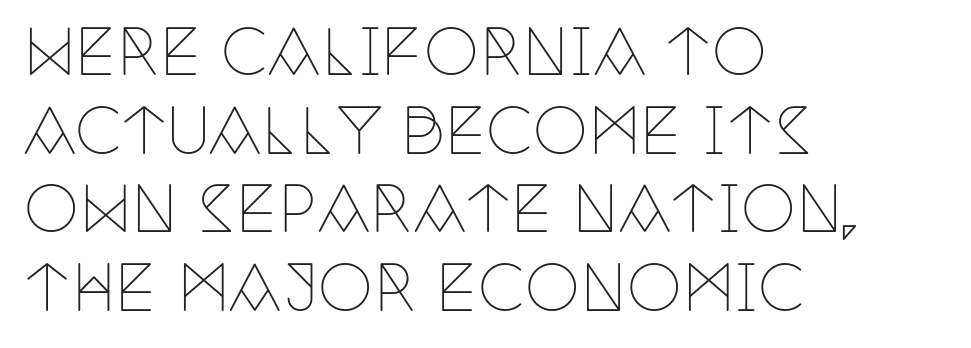
Q: Is the text bold? A: No.
Q: Is the text italic (slanted)? A: No, it is upright.
Q: Is the typeface a serif or a sans-serif typeface? A: Serif.
Q: Is the text underlined? A: No.
Q: How is the paragraph aligned? A: Left-aligned.
Q: Is the spacing between letters normal or unusually wide? A: Normal.
Q: Is the spacing between lines tight, normal or loose? A: Normal.
Q: Width (condensed, normal, or wide)? A: Condensed.
Q: Stroke contrast? A: Low.
Q: x-height? A: Large.
Q: Monospaced? A: No.
